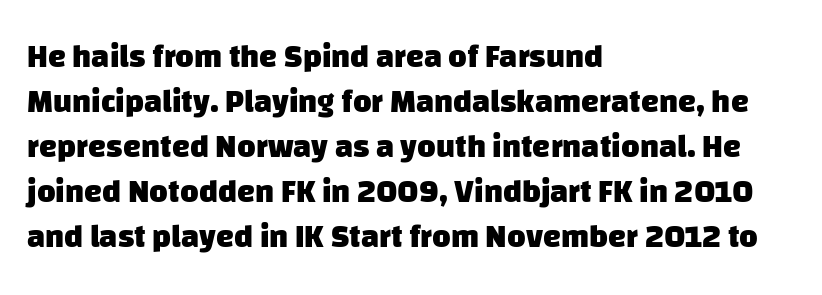
Caption: multi-line text, flush left, ragged right. A bare baseline throughout the passage. A normal amount of white space separates one row of letters from the next. Observe the absence of serifs on each vertical stroke in this sample. What weight is shown? A full bold with thick strokes.
